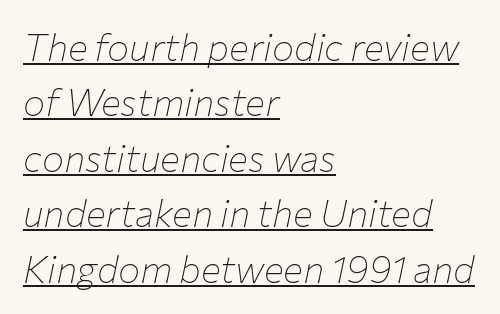
It's the slanting kind of type. Caption: standard tracking, unaltered. Caption: multi-line text, flush left, ragged right. The rendering uses natural spacing where letterforms have individual widths. Compared with undecorated copy, this sample adds a rule below the words. The letters look calm and open, with moderate or lighter stems.
